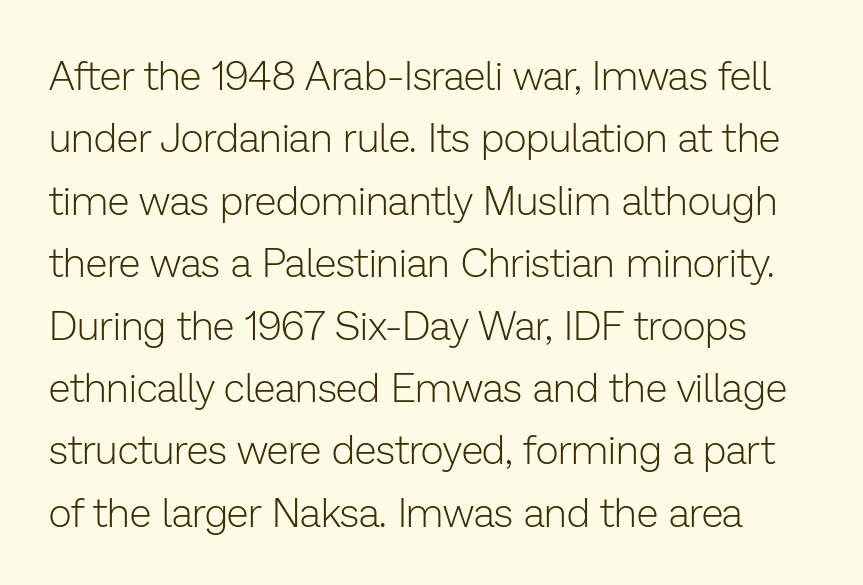
Spacing between characters is what you'd get straight out of the box. The strokes are not fattened; the text isn't bold. A typesetter would mark this as roman, not italic. Looks like regular typesetting: each glyph gets only the width it needs. The passage shown is not underscored anywhere. Students, observe: this is what conventionally led text looks like.
